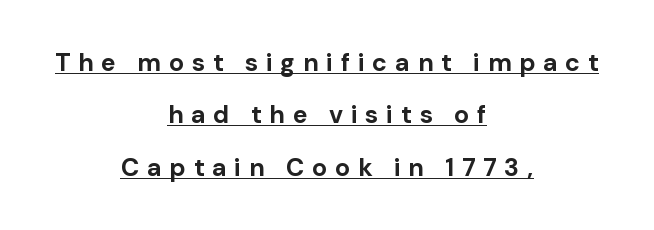
Like a heading marked for emphasis, these lines bear an underscore. Tracking here is generous; glyphs stand well apart from one another. Compared with a flush-left layout, this one balances lines on the center instead. Does the lettering tilt? It doesn't — this is upright. The glyphs have the mass of a bold cut.
